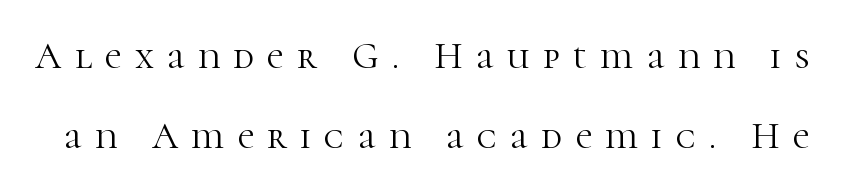
The image shows 37 px light serif type, upright; set loose line spacing (2.16x), unusually wide letter spacing (+0.36 em), not underlined; high stroke contrast and a medium x-height.
